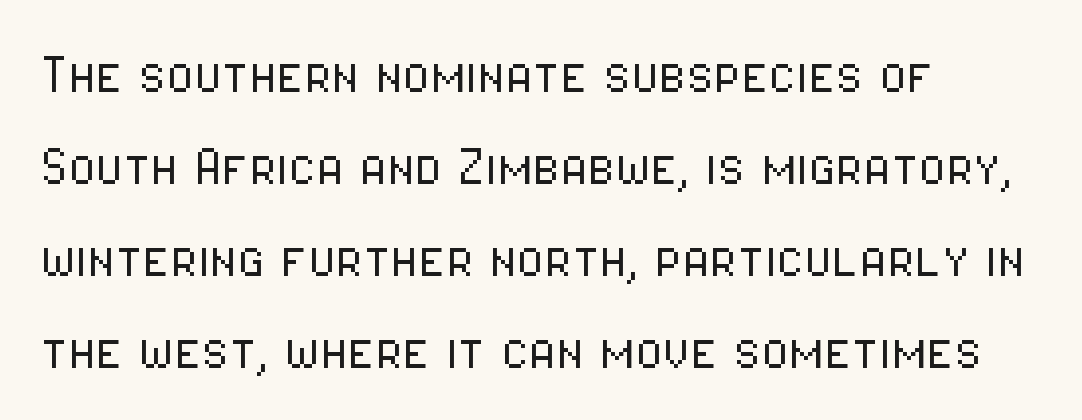
Q: Is the text bold? A: No.
Q: Is the text italic (slanted)? A: No, it is upright.
Q: Is the typeface a serif or a sans-serif typeface? A: Sans-serif.
Q: Is the text underlined? A: No.
Q: How is the paragraph aligned? A: Left-aligned.
Q: Is the spacing between letters normal or unusually wide? A: Normal.
Q: Is the spacing between lines tight, normal or loose? A: Normal.
Q: Width (condensed, normal, or wide)? A: Condensed.
Q: Stroke contrast? A: Low.
Q: x-height? A: Medium.
Q: Monospaced? A: No.
